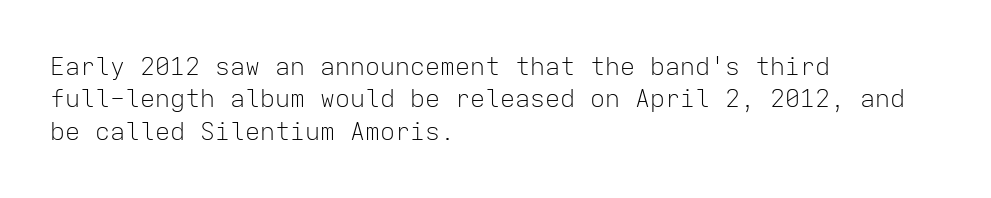
The words here are not underlined. Whoever set this chose a conventional vertical rhythm. Honestly, the letter spacing is just normal — you wouldn't notice it. Tall strokes in this sample are plumb rather than angled. Compared with a centered layout, this one pins lines to the left instead. The weight tops out at a normal text grade.
